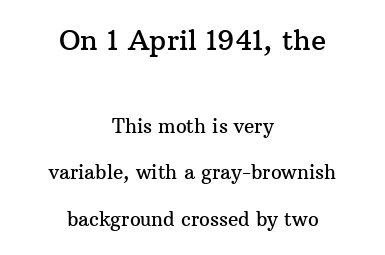
The image shows 28 px serif type, upright; set centered, loose line spacing (2.47x), normal letter spacing, not underlined; the first (top) block is 1.47x larger; medium stroke contrast and a medium x-height.
